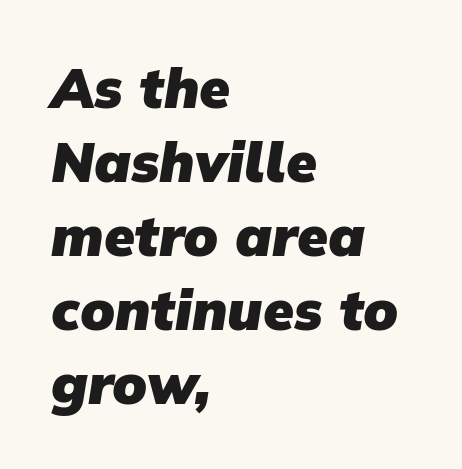
Unlike a traditional serif, this face leaves its strokes unadorned. You could not count columns in this text — the font is proportionally spaced. A normal amount of white space separates one row of letters from the next. The characters look thick and weighty, a clear bold.
